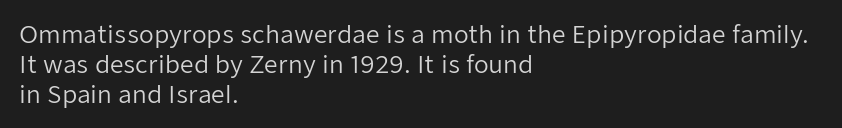
Q: Is the text bold? A: No.
Q: Is the text italic (slanted)? A: No, it is upright.
Q: Is the text underlined? A: No.
Q: How is the paragraph aligned? A: Left-aligned.
Q: Is the spacing between letters normal or unusually wide? A: Normal.
Q: Is the spacing between lines tight, normal or loose? A: Normal.
